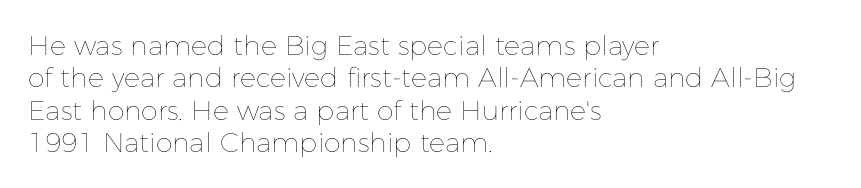
Q: Is the text bold? A: No.
Q: Is the text italic (slanted)? A: No, it is upright.
Q: Is the text underlined? A: No.
Q: How is the paragraph aligned? A: Left-aligned.
Q: Is the spacing between letters normal or unusually wide? A: Normal.
